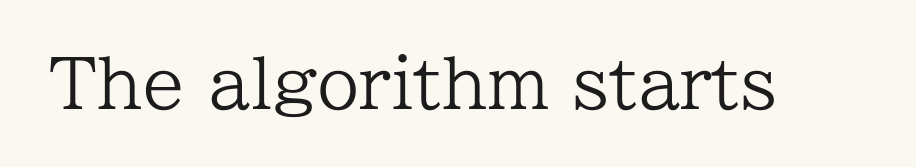
{"serif": "yes", "italic": "no", "bold": "no", "weight": "regular", "width": "normal", "stroke_contrast": "low", "x_height": "medium", "monospaced": "no", "underline": "no", "letter_spacing": "normal", "letter_spacing_em": 0.0, "glyph_px": 68}
